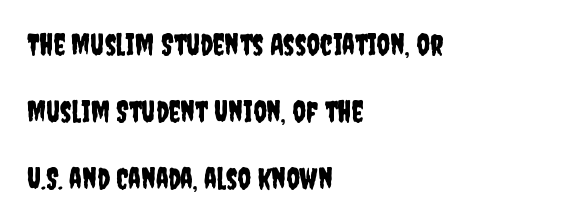
Q: Is the text italic (slanted)? A: No, it is upright.
Q: Is the typeface a serif or a sans-serif typeface? A: Sans-serif.
Q: Is the text underlined? A: No.
Q: How is the paragraph aligned? A: Left-aligned.
Q: Is the spacing between letters normal or unusually wide? A: Normal.
Q: Is the spacing between lines tight, normal or loose? A: Loose.
Q: Width (condensed, normal, or wide)? A: Condensed.
Q: Stroke contrast? A: Low.
Q: x-height? A: Large.
Q: Monospaced? A: No.
